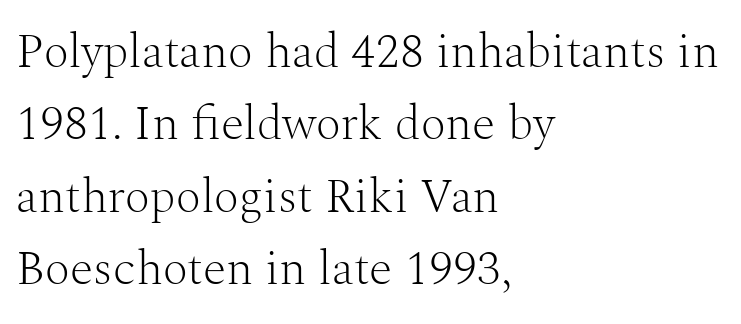
Q: Is the text bold? A: No.
Q: Is the text italic (slanted)? A: No, it is upright.
Q: Is the typeface a serif or a sans-serif typeface? A: Serif.
Q: Is the text underlined? A: No.
Q: How is the paragraph aligned? A: Left-aligned.
Q: Is the spacing between letters normal or unusually wide? A: Normal.
Q: Is the spacing between lines tight, normal or loose? A: Normal.
Q: Width (condensed, normal, or wide)? A: Normal.
Q: Stroke contrast? A: Medium.
Q: x-height? A: Medium.
Q: Monospaced? A: No.
